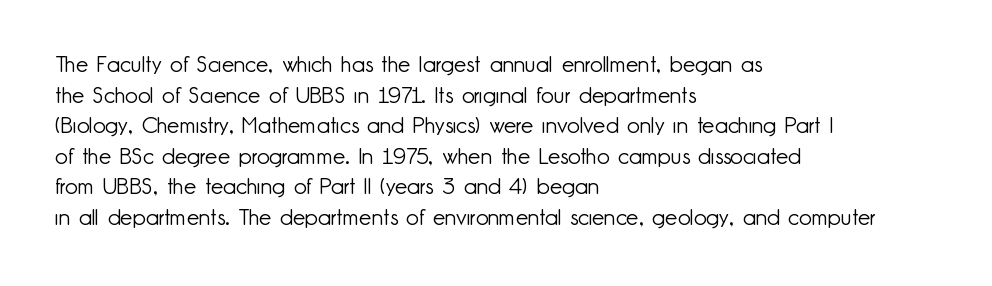
The image shows 22 px text type, upright; set left-aligned, normal line spacing (1.39x), normal letter spacing, not underlined.
